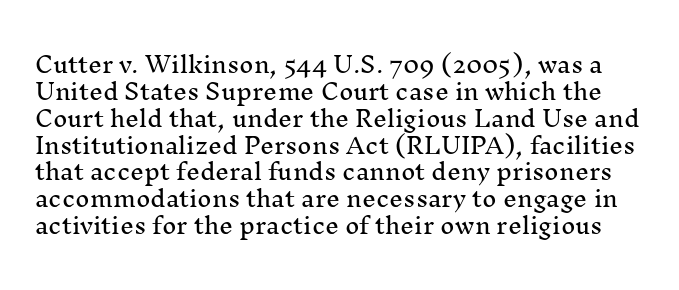
Q: Is the text italic (slanted)? A: No, it is upright.
Q: Is the text underlined? A: No.
Q: Is the spacing between letters normal or unusually wide? A: Normal.
